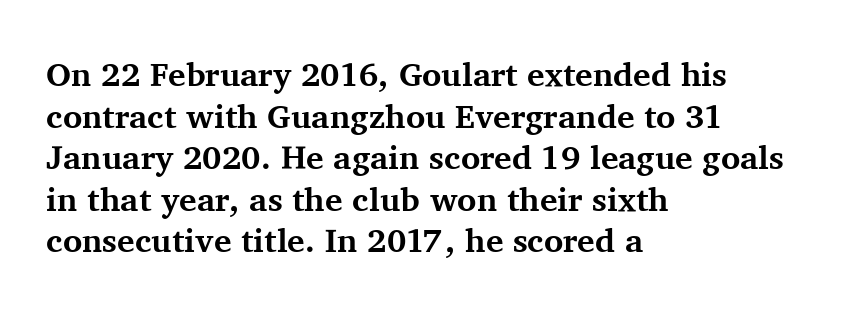
Q: Is the text bold? A: Yes.
Q: Is the text italic (slanted)? A: No, it is upright.
Q: Is the typeface a serif or a sans-serif typeface? A: Serif.
Q: Is the text underlined? A: No.
Q: How is the paragraph aligned? A: Left-aligned.
Q: Is the spacing between letters normal or unusually wide? A: Normal.
Q: Is the spacing between lines tight, normal or loose? A: Normal.
Q: Width (condensed, normal, or wide)? A: Normal.
Q: Stroke contrast? A: Medium.
Q: x-height? A: Medium.
Q: Monospaced? A: No.
